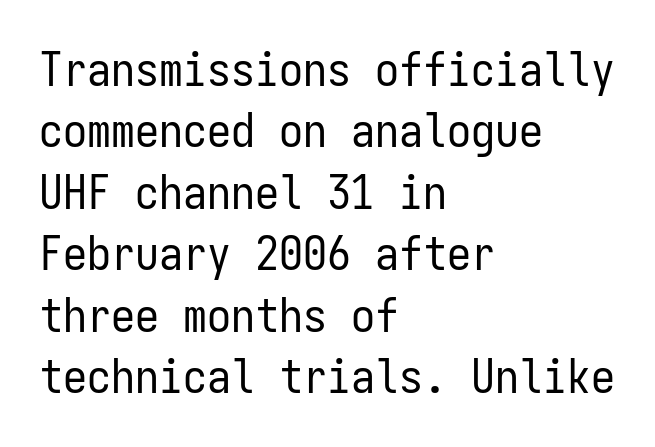
The image shows 48 px regular-weight, condensed sans-serif type, upright, monospaced; set left-aligned, normal line spacing (1.28x), normal letter spacing, not underlined; low stroke contrast and a medium x-height.
